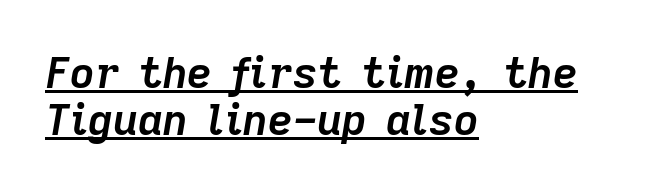
Spacing verdict: proportional, widths tailored to each character. Designer's note — italics engaged. Decoration check: the copy is underlined. Leading: reduced. The paragraph has a hard left edge and a soft right edge.
